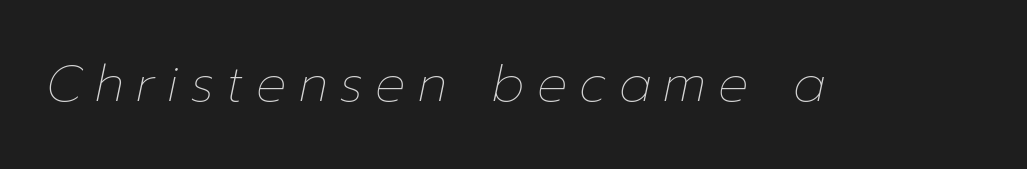
The image shows 50 px thin type, italic (leaning right); set unusually wide letter spacing (+0.25 em), not underlined; low stroke contrast and a medium x-height.
